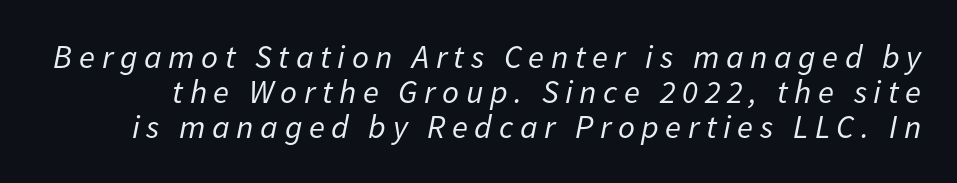
The image shows 33 px regular-weight type, italic (leaning right); set tight line spacing (1.06x), unusually wide letter spacing (+0.2 em), not underlined; low stroke contrast and a medium x-height.
